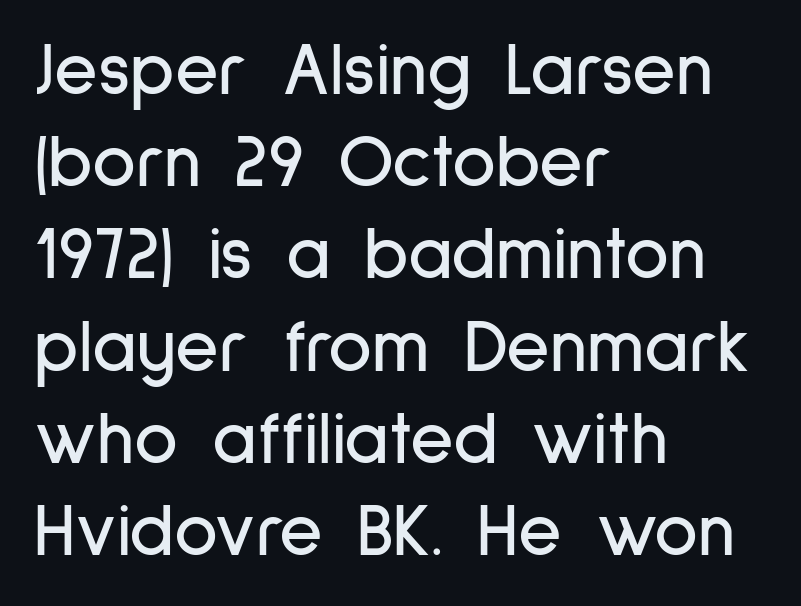
This sample has the flowing, uneven cadence of proportional lettering. There is no visible air inserted between adjacent glyphs. To sum up the face: it is a sans, with no serifs. In terms of posture, this sample is upright.
